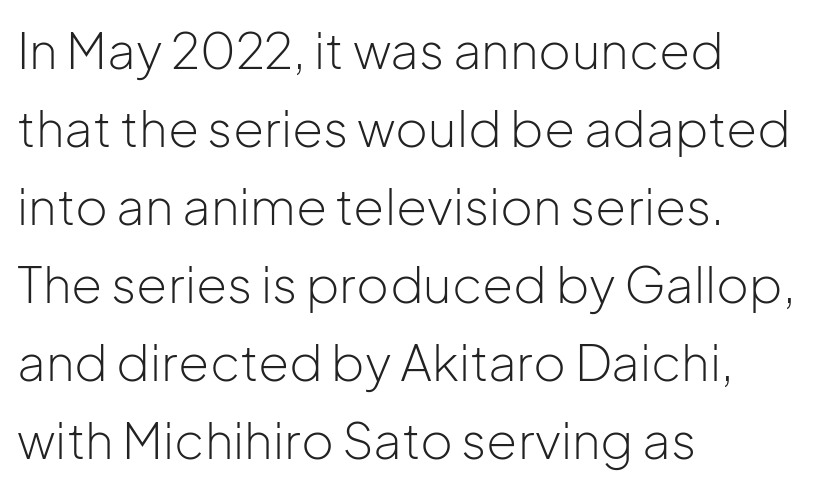
The image shows 50 px light sans-serif type, upright; set left-aligned, normal line spacing (1.56x), normal letter spacing, not underlined; low stroke contrast and a medium x-height.
